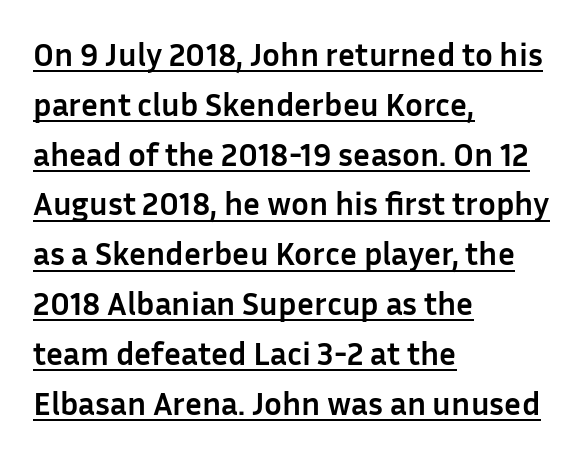
The image shows 33 px semibold sans-serif type, upright; set left-aligned, normal line spacing (1.51x), normal letter spacing, underlined; low stroke contrast and a medium x-height.
